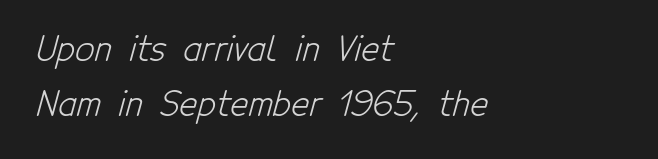
The image shows 34 px light, condensed sans-serif type; set left-aligned, normal line spacing (1.63x), normal letter spacing, not underlined; low stroke contrast and a medium x-height.
